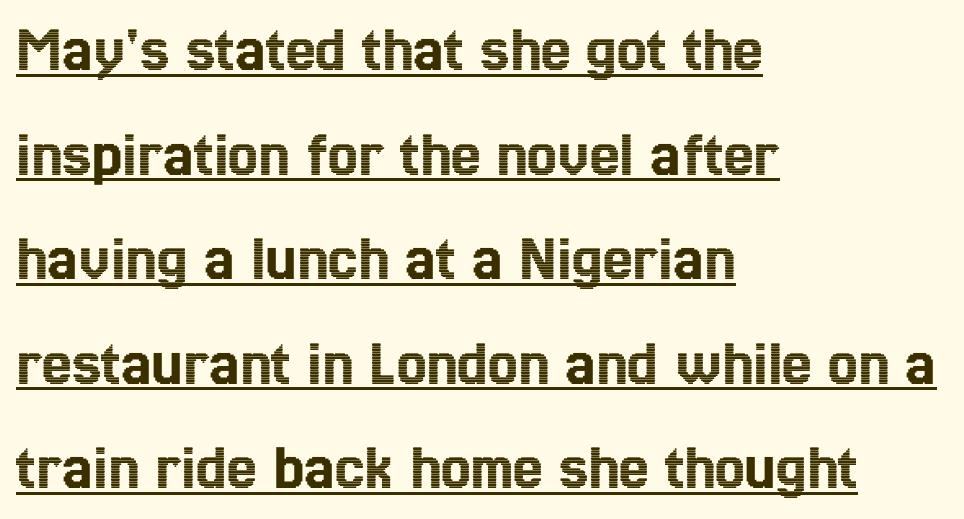
The letterforms sit shoulder to shoulder at normal distance. Short and long lines alike share a common starting point at left. Honestly, the underline is the first thing you notice here. Do the characters align in a grid? No, the font is proportional. The font's upright variant was chosen for this text. Baseline-to-baseline distance is the conventional proportion of letter height.
